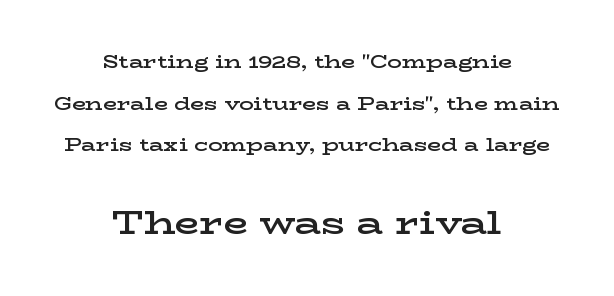
The image shows 32 px semibold, wide serif type, upright; set centered, loose line spacing (2.31x), normal letter spacing, not underlined; the second (bottom) block is 1.78x larger; low stroke contrast and a medium x-height.
